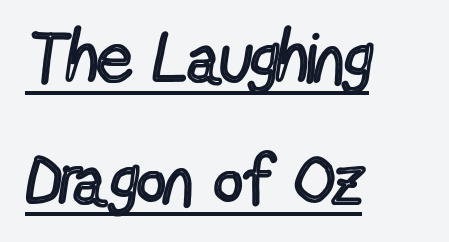
The image shows 70 px regular-weight, condensed sans-serif type; set left-aligned, line spacing 1.74x, normal letter spacing, underlined; a medium x-height.
